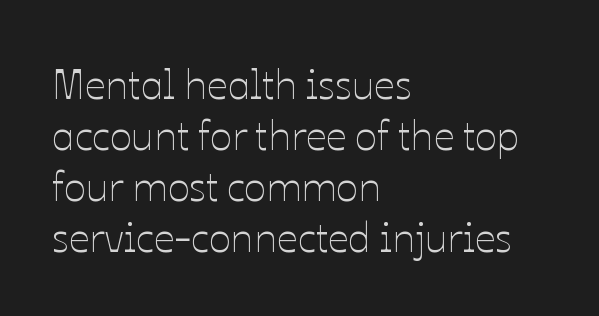
The image shows 41 px thin type, upright; set left-aligned, line spacing 1.24x, normal letter spacing, not underlined; low stroke contrast and a medium x-height.
